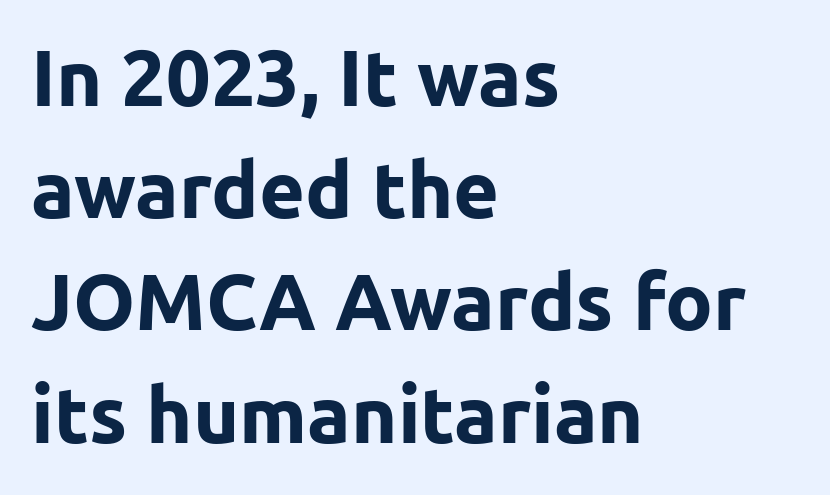
Q: Is the text bold? A: Yes.
Q: Is the text italic (slanted)? A: No, it is upright.
Q: Is the typeface a serif or a sans-serif typeface? A: Sans-serif.
Q: Is the text underlined? A: No.
Q: How is the paragraph aligned? A: Left-aligned.
Q: Is the spacing between letters normal or unusually wide? A: Normal.
Q: Is the spacing between lines tight, normal or loose? A: Normal.
Q: Width (condensed, normal, or wide)? A: Normal.
Q: Stroke contrast? A: Low.
Q: x-height? A: Medium.
Q: Monospaced? A: No.
